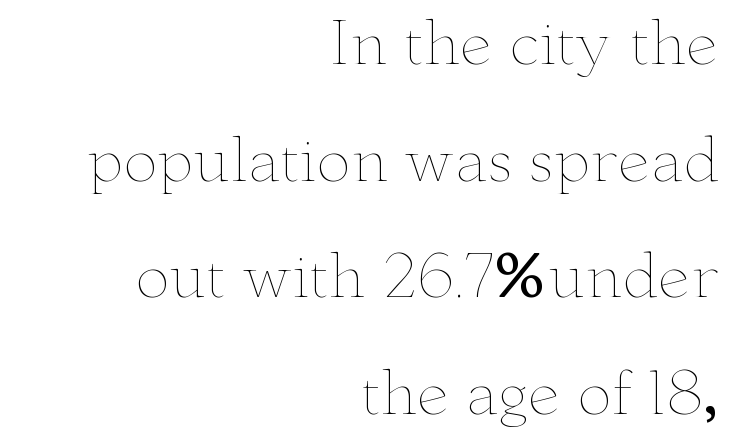
The image shows 58 px thin, wide type, upright; set right-aligned, loose line spacing (2.01x), normal letter spacing, not underlined; low stroke contrast and a small x-height.
